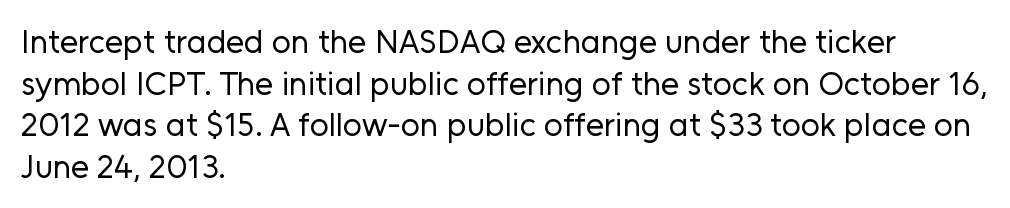
{"serif": "no", "italic": "no", "bold": "no", "weight": "regular", "width": "normal", "stroke_contrast": "low", "x_height": "medium", "monospaced": "no", "underline": "no", "align": "left", "line_spacing": "normal", "line_spacing_ratio": 1.26, "letter_spacing": "normal", "letter_spacing_em": 0.0, "glyph_px": 33}
